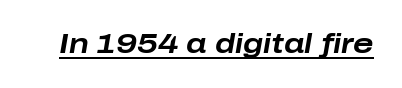
{"italic": "yes", "lean": "right", "slant_degrees": 10, "bold": "yes", "underline": "yes", "letter_spacing": "normal", "letter_spacing_em": 0.0, "glyph_px": 27}
